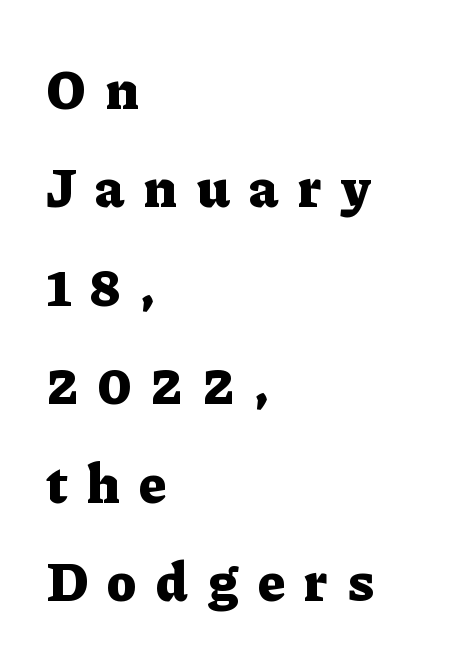
Every letter is thick-stroked: bold, no question. Every stem runs plumb, perpendicular to the baseline. This sample uses expanded letter spacing, leaving extra air between glyphs. Each letter keeps its own natural width here, so spacing adapts to shape. Serifs: yes, visible at the terminals of the letterforms. Compared with a centered layout, this one pins lines to the left instead.
